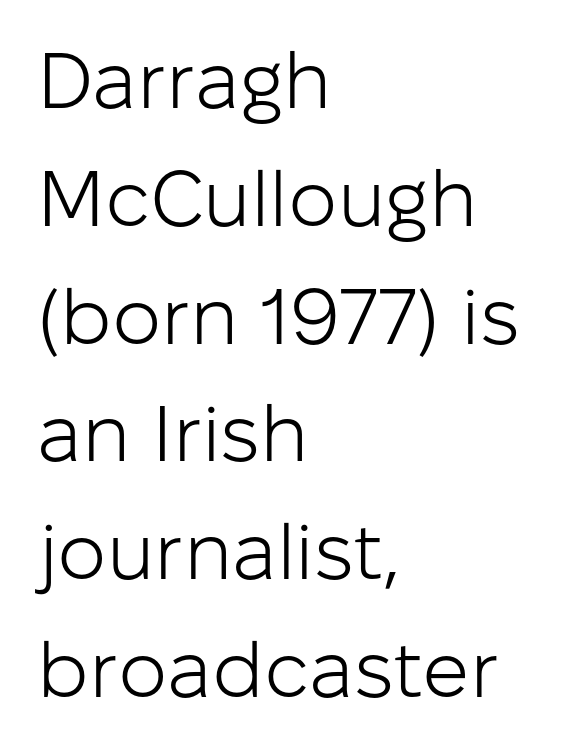
The image shows 78 px light sans-serif type, upright; set left-aligned, normal line spacing (1.51x), normal letter spacing, not underlined; low stroke contrast and a medium x-height.
